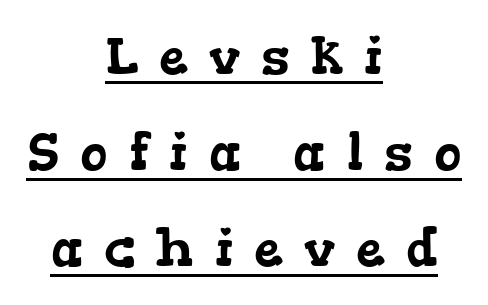
The image shows 52 px wide serif type; set centered, line spacing 1.85x, unusually wide letter spacing (+0.4 em), underlined; low stroke contrast and a medium x-height.
